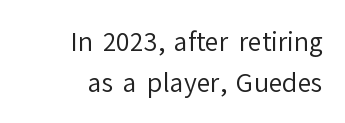
The rendering anchors every line to the right-hand side. This sample uses an upright cut, with every glyph sitting square on the baseline. Descenders are the only things crossing below the line. The rendering uses a moderate line-height, typical for paragraphs.
